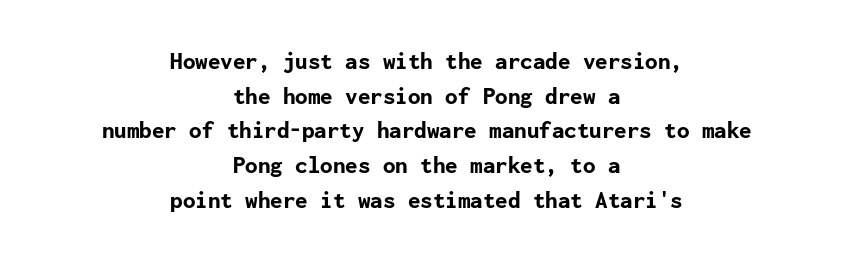
Q: Is the text bold? A: Yes.
Q: Is the text italic (slanted)? A: No, it is upright.
Q: Is the text underlined? A: No.
Q: How is the paragraph aligned? A: Centered.
Q: Is the spacing between letters normal or unusually wide? A: Normal.
Q: Is the spacing between lines tight, normal or loose? A: Normal.
